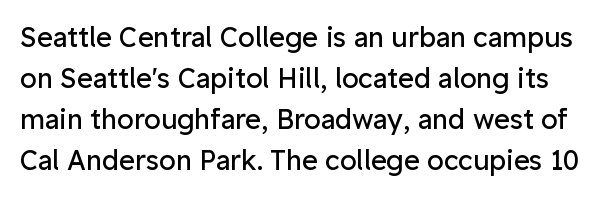
Q: Is the text bold? A: No.
Q: Is the text italic (slanted)? A: No, it is upright.
Q: Is the text underlined? A: No.
Q: Is the spacing between letters normal or unusually wide? A: Normal.
Q: Is the spacing between lines tight, normal or loose? A: Normal.
